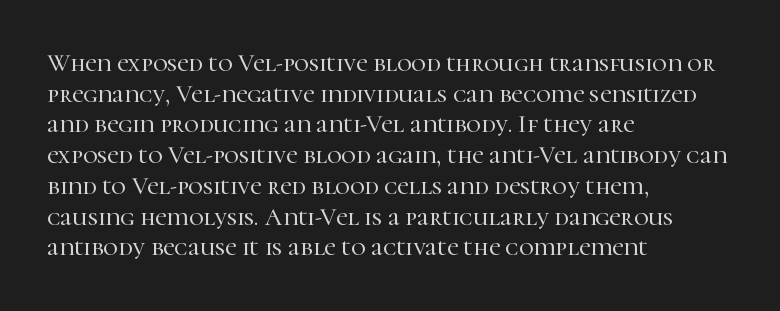
The image shows 25 px text type, upright; set left-aligned, line spacing 1.23x, normal letter spacing, not underlined.
